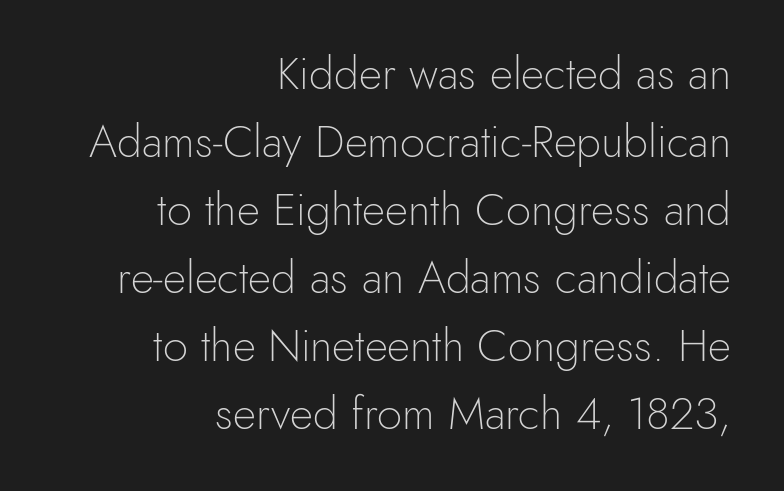
The image shows 45 px light sans-serif type, upright; set right-aligned, normal line spacing (1.51x), normal letter spacing, not underlined; a small x-height.
